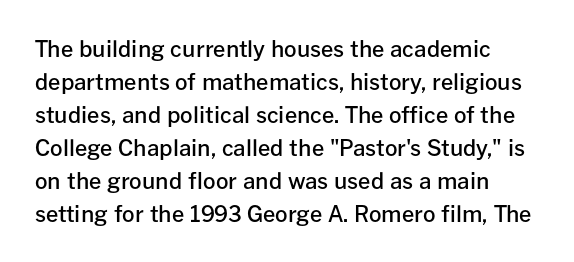
Q: Is the text bold? A: Semi-bold.
Q: Is the text italic (slanted)? A: No, it is upright.
Q: Is the text underlined? A: No.
Q: Is the spacing between letters normal or unusually wide? A: Normal.
Q: Is the spacing between lines tight, normal or loose? A: Normal.
